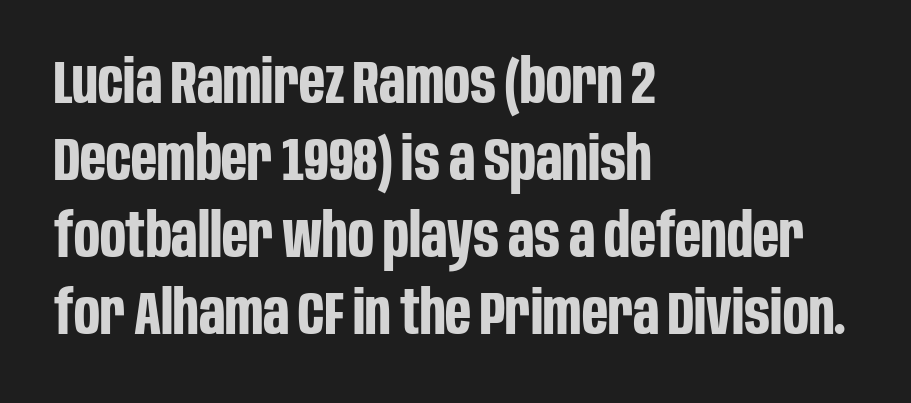
{"serif": "no", "italic": "no", "bold": "yes", "weight": "bold", "width": "condensed", "stroke_contrast": "low", "x_height": "large", "monospaced": "no", "underline": "no", "align": "left", "line_spacing": "normal", "line_spacing_ratio": 1.26, "letter_spacing": "normal", "letter_spacing_em": 0.0, "glyph_px": 61}
